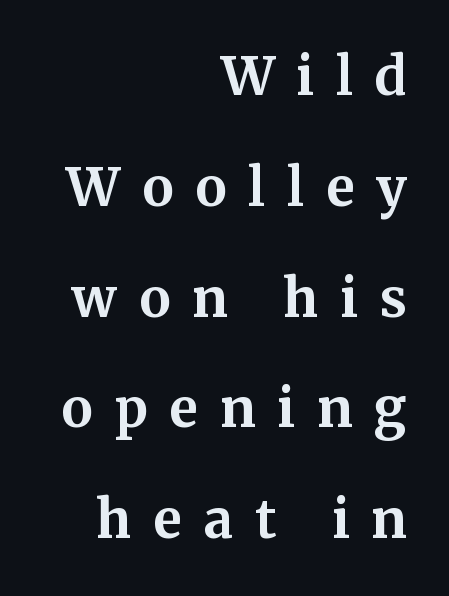
Q: Is the text bold? A: Yes.
Q: Is the text italic (slanted)? A: No, it is upright.
Q: Is the typeface a serif or a sans-serif typeface? A: Serif.
Q: Is the text underlined? A: No.
Q: How is the paragraph aligned? A: Right-aligned.
Q: Is the spacing between letters normal or unusually wide? A: Unusually wide.
Q: Is the spacing between lines tight, normal or loose? A: Loose.
Q: Width (condensed, normal, or wide)? A: Normal.
Q: Stroke contrast? A: Medium.
Q: x-height? A: Medium.
Q: Monospaced? A: No.
